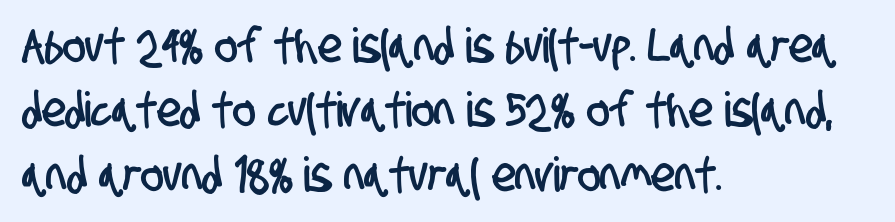
The image shows 48 px condensed sans-serif type; set left-aligned, normal line spacing (1.34x), normal letter spacing, not underlined; low stroke contrast and a large x-height.
